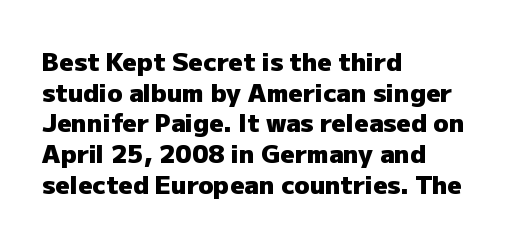
Q: Is the text bold? A: Yes.
Q: Is the text italic (slanted)? A: No, it is upright.
Q: Is the text underlined? A: No.
Q: How is the paragraph aligned? A: Left-aligned.
Q: Is the spacing between letters normal or unusually wide? A: Normal.
